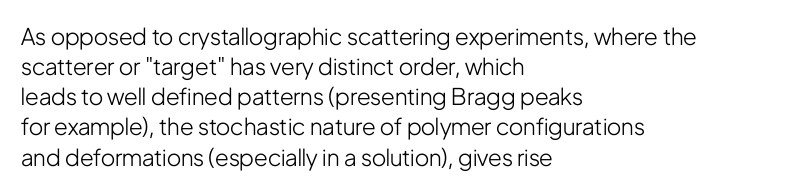
Q: Is the text bold? A: No.
Q: Is the text italic (slanted)? A: No, it is upright.
Q: Is the text underlined? A: No.
Q: How is the paragraph aligned? A: Left-aligned.
Q: Is the spacing between letters normal or unusually wide? A: Normal.
Q: Is the spacing between lines tight, normal or loose? A: Normal.
